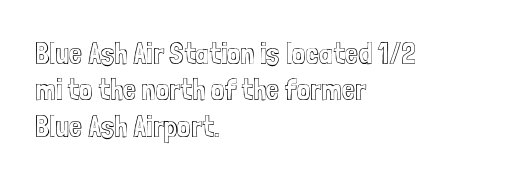
The letterforms sit shoulder to shoulder at normal distance. Alignment: flush left. Here the designer chose a conventional face with non-uniform glyph widths. Nope, not italic — everything's standing straight. Each row of text sits above clean, open space.
